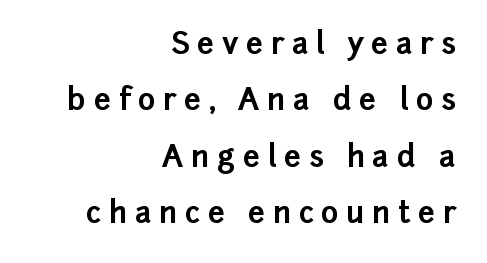
The image shows 30 px bold sans-serif type, upright; set right-aligned, line spacing 1.88x, unusually wide letter spacing (+0.25 em), not underlined; low stroke contrast and a medium x-height.
